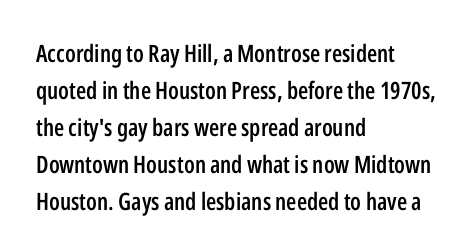
{"italic": "no", "bold": "semi", "underline": "no", "align": "left", "line_spacing": "normal", "line_spacing_ratio": 1.54, "letter_spacing": "normal", "letter_spacing_em": 0.0, "glyph_px": 24}
